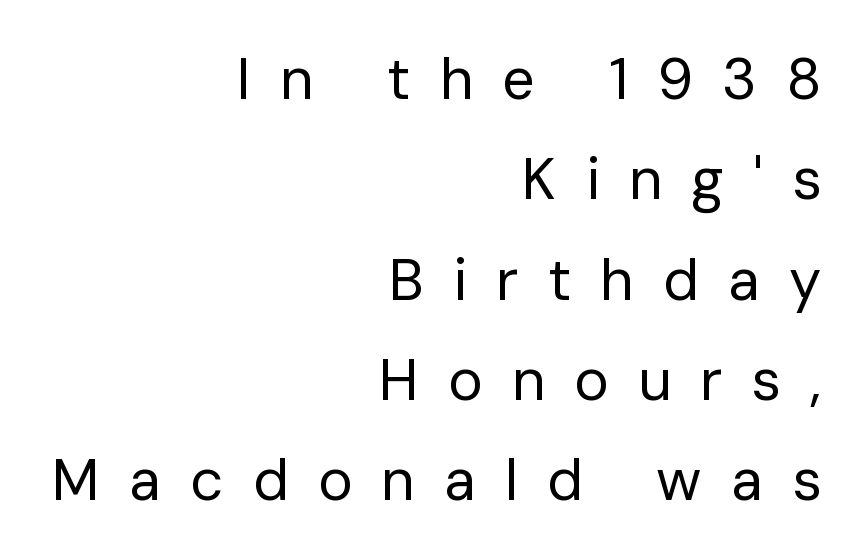
This reads as an unemphasized weight, regular at the heaviest. Stroke terminals: plain, sans-serif. If you drew a line through each stem, it would be perfectly vertical. The type is letterspaced generously, with wide tracking. Each line ends at the same right margin while the left side varies. Is this a fixed-width face? No — the glyphs have proportional, varying widths.
